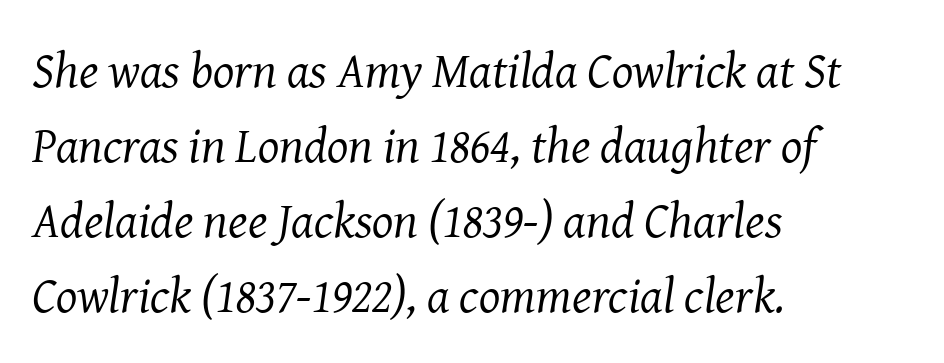
These lines are rendered in a variable-pitch font. Quick note: interline space is typical. Tracking here is standard; glyphs follow each other at the usual distance. Old-style or modern, the face here clearly has serifs. Counters stay open thanks to moderate or lighter strokes. Check under the words: just untouched page.
